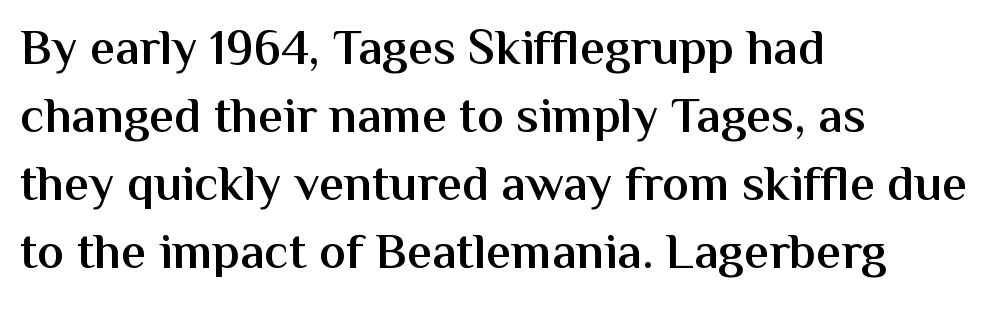
The image shows 50 px semibold sans-serif type, upright; set left-aligned, normal line spacing (1.36x), normal letter spacing, not underlined; medium stroke contrast and a medium x-height.
